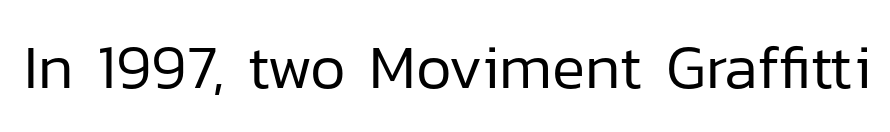
The image shows 62 px regular-weight sans-serif type, upright; set normal letter spacing, not underlined; low stroke contrast and a medium x-height.
